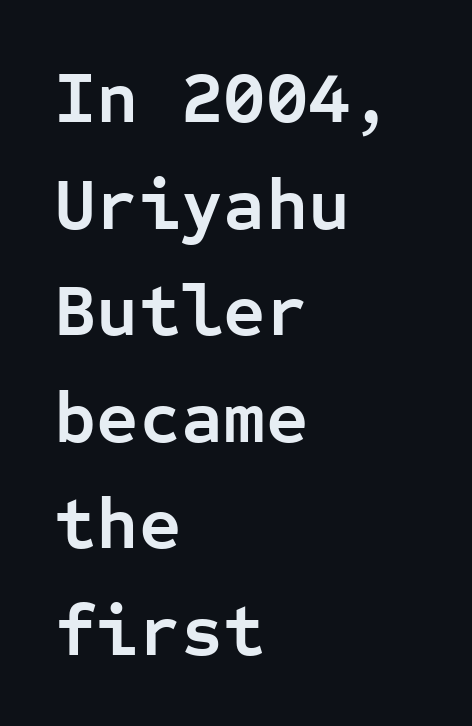
{"serif": "no", "italic": "no", "bold": "yes", "weight": "semibold", "width": "normal", "stroke_contrast": "low", "x_height": "medium", "monospaced": "yes", "underline": "no", "align": "left", "line_spacing": "normal", "line_spacing_ratio": 1.46, "letter_spacing": "normal", "letter_spacing_em": 0.0, "glyph_px": 73}
